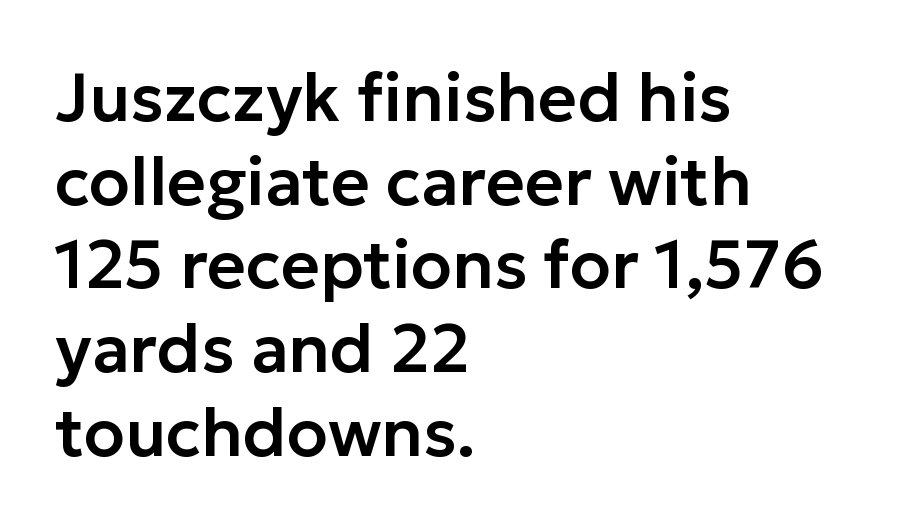
Q: Is the text italic (slanted)? A: No, it is upright.
Q: Is the typeface a serif or a sans-serif typeface? A: Sans-serif.
Q: Is the text underlined? A: No.
Q: How is the paragraph aligned? A: Left-aligned.
Q: Is the spacing between letters normal or unusually wide? A: Normal.
Q: Is the spacing between lines tight, normal or loose? A: Normal.
Q: Width (condensed, normal, or wide)? A: Normal.
Q: Stroke contrast? A: Low.
Q: x-height? A: Medium.
Q: Monospaced? A: No.
